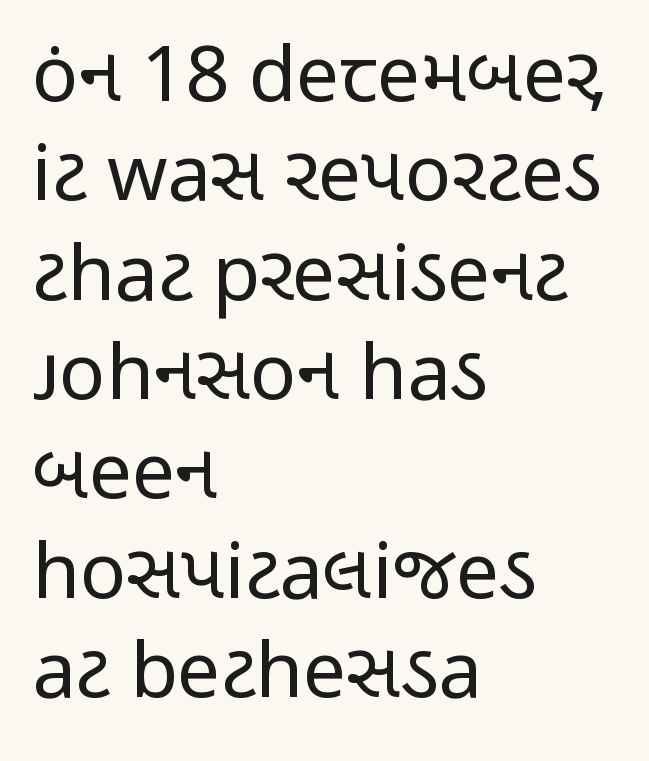
The image shows 77 px regular-weight, condensed sans-serif type, upright; set left-aligned, normal line spacing (1.29x), normal letter spacing, not underlined; low stroke contrast and a medium x-height.
